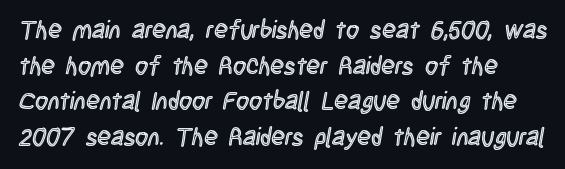
The image shows 25 px text type; set normal line spacing (1.43x), normal letter spacing, not underlined.
